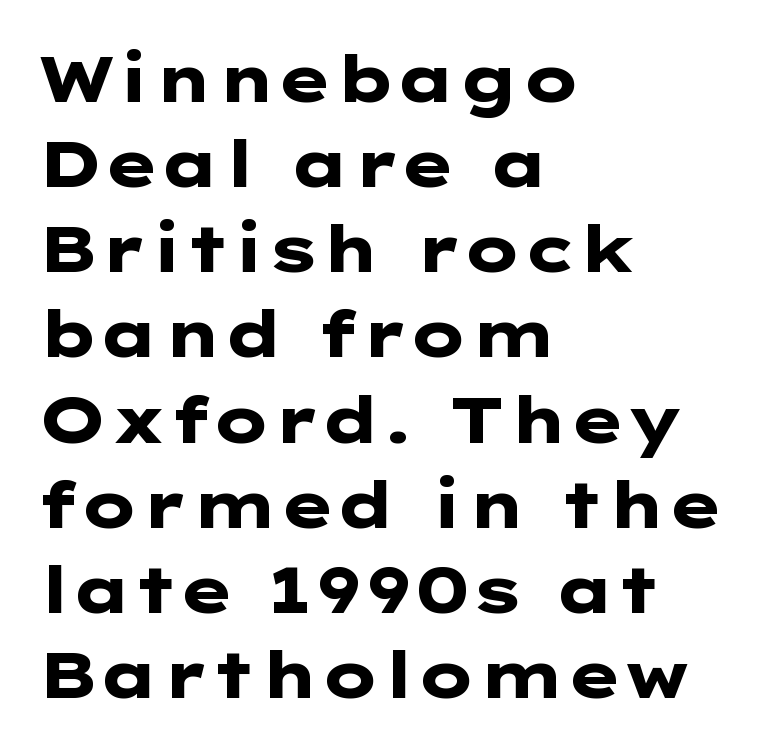
Q: Is the text bold? A: Yes.
Q: Is the text italic (slanted)? A: No, it is upright.
Q: Is the typeface a serif or a sans-serif typeface? A: Sans-serif.
Q: Is the text underlined? A: No.
Q: How is the paragraph aligned? A: Left-aligned.
Q: Is the spacing between letters normal or unusually wide? A: Normal.
Q: Is the spacing between lines tight, normal or loose? A: Normal.
Q: Width (condensed, normal, or wide)? A: Wide.
Q: Stroke contrast? A: Low.
Q: x-height? A: Medium.
